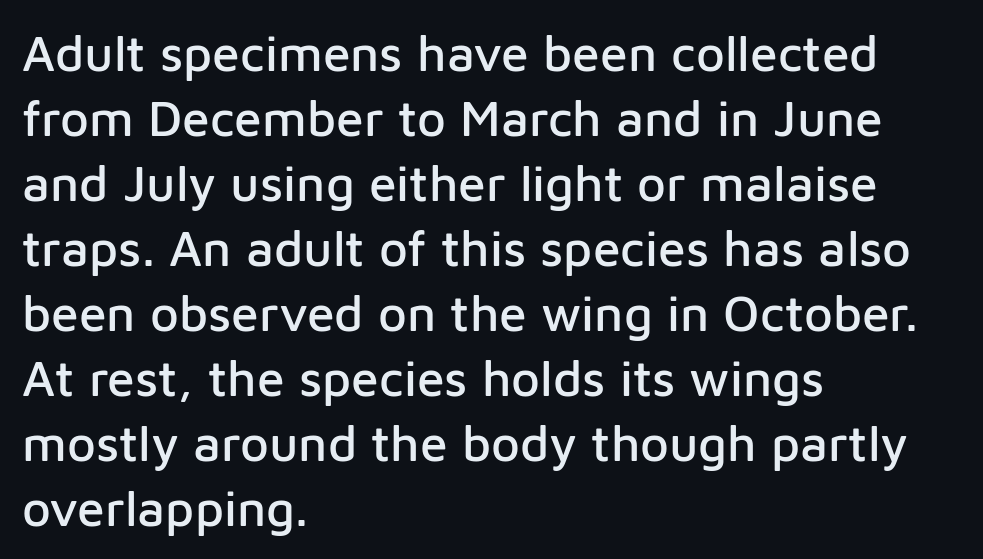
The image shows 50 px sans-serif type, upright; set left-aligned, normal line spacing (1.3x), normal letter spacing, not underlined; low stroke contrast and a medium x-height.
